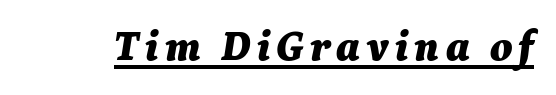
The image shows 43 px bold type, italic (leaning right); set underlined; medium stroke contrast and a medium x-height.
